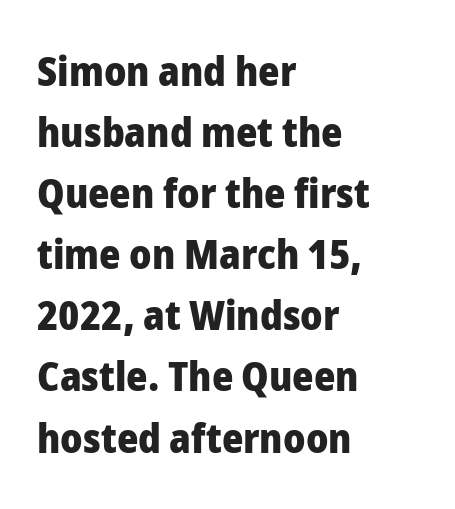
Proportional: the letters do not fall into vertical columns. Ascenders rise straight up at ninety degrees. The glyphs are unaccompanied by any horizontal stroke below them. Strong, thick strokes mark this as bold type. The paragraph has a hard left edge and a soft right edge.
